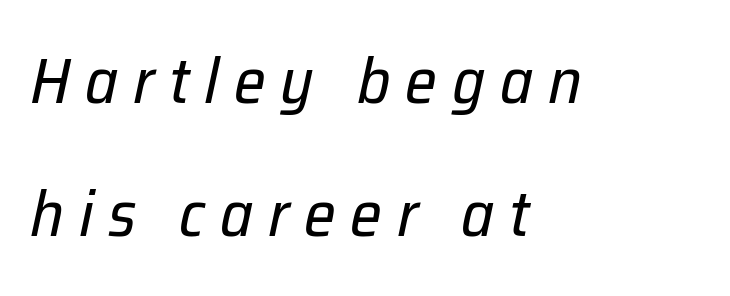
Q: Is the text bold? A: No.
Q: Is the text italic (slanted)? A: Yes, it leans right by about 12 degrees.
Q: Is the text underlined? A: No.
Q: How is the paragraph aligned? A: Left-aligned.
Q: Is the spacing between letters normal or unusually wide? A: Unusually wide.
Q: Is the spacing between lines tight, normal or loose? A: Loose.
Q: Width (condensed, normal, or wide)? A: Normal.
Q: Stroke contrast? A: Low.
Q: x-height? A: Medium.
Q: Monospaced? A: No.
